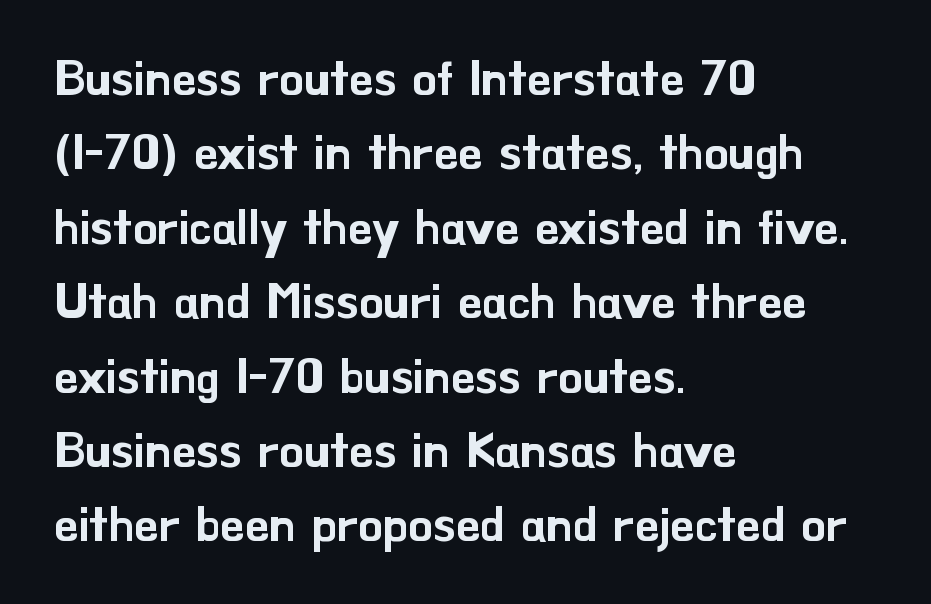
Q: Is the text italic (slanted)? A: No, it is upright.
Q: Is the typeface a serif or a sans-serif typeface? A: Sans-serif.
Q: Is the text underlined? A: No.
Q: How is the paragraph aligned? A: Left-aligned.
Q: Is the spacing between letters normal or unusually wide? A: Normal.
Q: Is the spacing between lines tight, normal or loose? A: Normal.
Q: Width (condensed, normal, or wide)? A: Normal.
Q: Stroke contrast? A: Low.
Q: x-height? A: Small.
Q: Monospaced? A: No.
